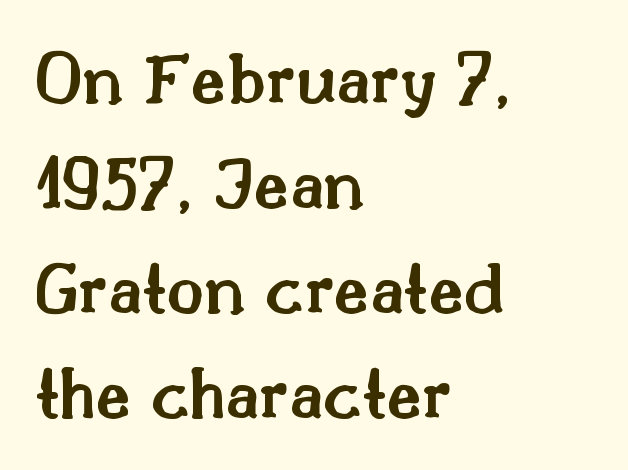
The image shows 76 px semibold serif type, upright; set left-aligned, normal line spacing (1.38x), normal letter spacing, not underlined; medium stroke contrast and a small x-height.
